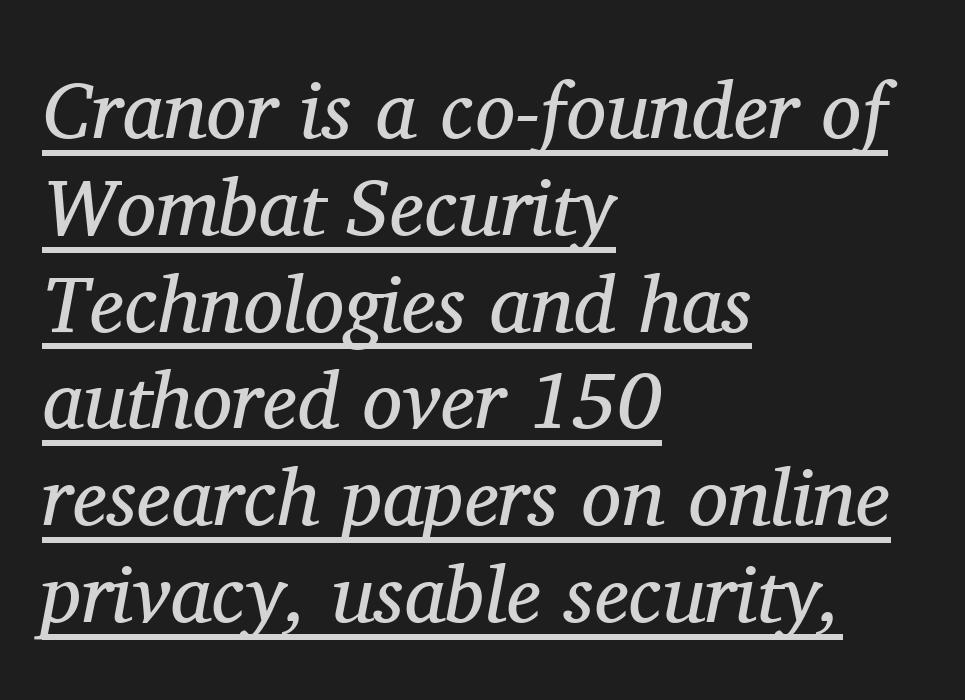
Q: Is the text bold? A: No.
Q: Is the text italic (slanted)? A: Yes, it leans right by about 11 degrees.
Q: Is the typeface a serif or a sans-serif typeface? A: Serif.
Q: Is the text underlined? A: Yes.
Q: How is the paragraph aligned? A: Left-aligned.
Q: Is the spacing between letters normal or unusually wide? A: Normal.
Q: Width (condensed, normal, or wide)? A: Normal.
Q: Stroke contrast? A: Medium.
Q: x-height? A: Medium.
Q: Monospaced? A: No.
